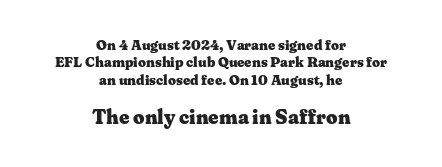
The image shows 20 px bold type, upright; set centered, line spacing 1.24x, normal letter spacing, not underlined; the second (bottom) block is 1.43x larger.
